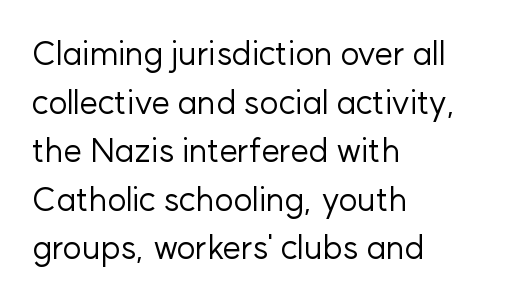
The image shows 33 px regular-weight sans-serif type, upright; set left-aligned, normal line spacing (1.47x), normal letter spacing, not underlined; low stroke contrast and a medium x-height.
